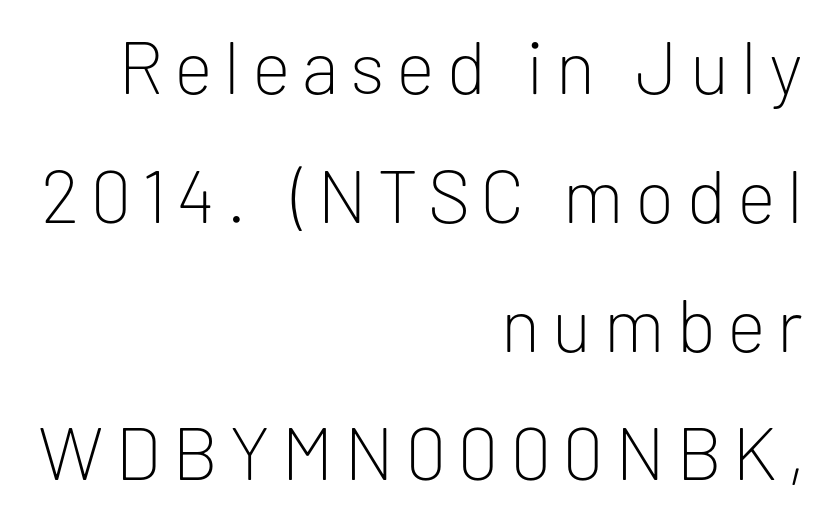
The image shows 74 px light sans-serif type, upright; set right-aligned, line spacing 1.74x, not underlined; low stroke contrast and a medium x-height.
